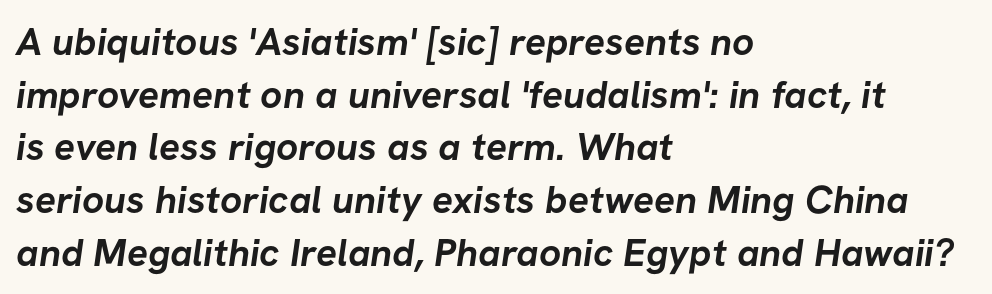
Q: Is the text bold? A: Yes.
Q: Is the typeface a serif or a sans-serif typeface? A: Sans-serif.
Q: Is the text underlined? A: No.
Q: How is the paragraph aligned? A: Left-aligned.
Q: Is the spacing between letters normal or unusually wide? A: Normal.
Q: Is the spacing between lines tight, normal or loose? A: Normal.
Q: Width (condensed, normal, or wide)? A: Normal.
Q: Stroke contrast? A: Low.
Q: x-height? A: Medium.
Q: Monospaced? A: No.
